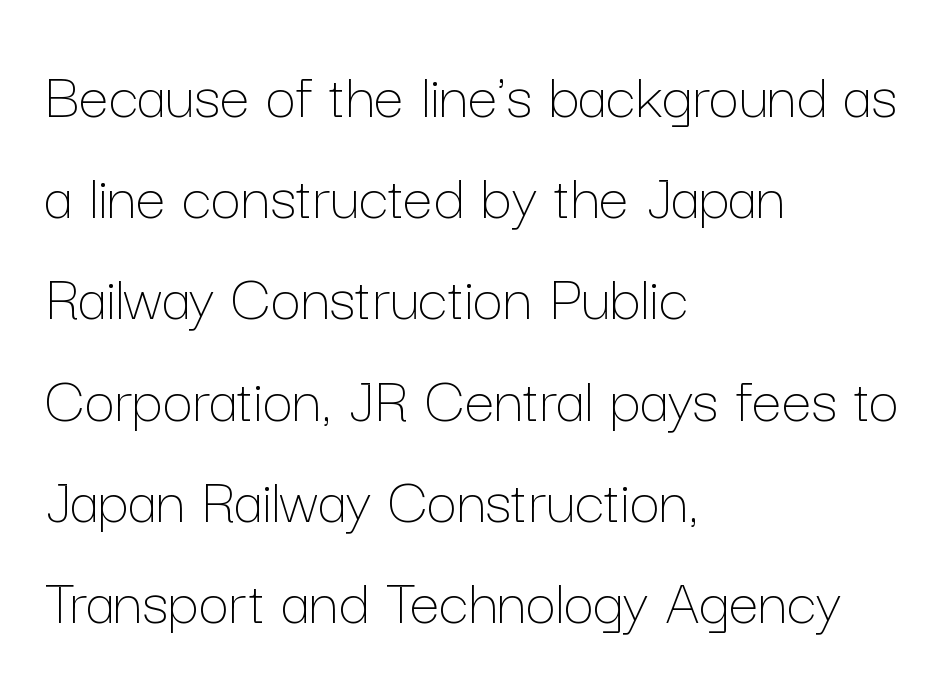
The image shows 67 px thin type, upright; set left-aligned, normal line spacing (1.51x), normal letter spacing, not underlined; low stroke contrast and a medium x-height.
